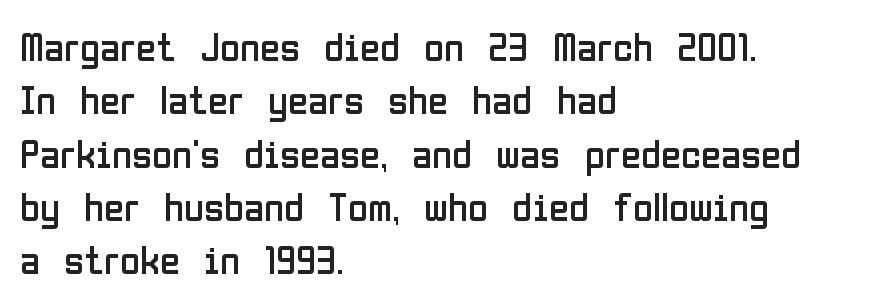
Q: Is the text bold? A: No.
Q: Is the text italic (slanted)? A: No, it is upright.
Q: Is the typeface a serif or a sans-serif typeface? A: Sans-serif.
Q: Is the text underlined? A: No.
Q: How is the paragraph aligned? A: Left-aligned.
Q: Is the spacing between letters normal or unusually wide? A: Normal.
Q: Is the spacing between lines tight, normal or loose? A: Normal.
Q: Width (condensed, normal, or wide)? A: Condensed.
Q: Stroke contrast? A: Low.
Q: x-height? A: Medium.
Q: Monospaced? A: No.
